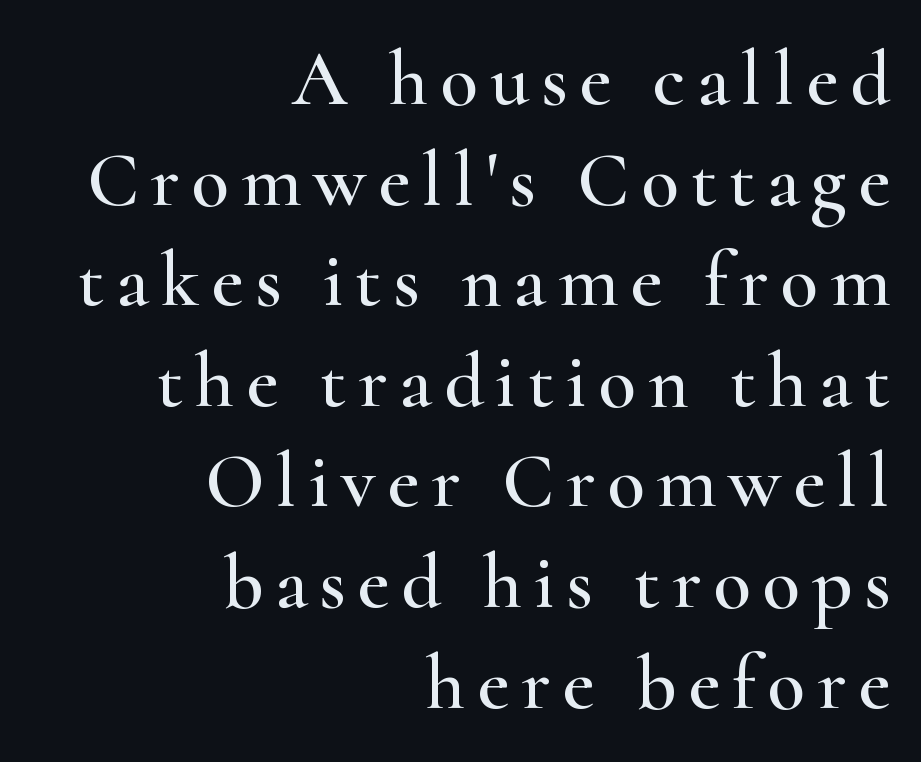
{"serif": "yes", "italic": "no", "width": "wide", "stroke_contrast": "high", "x_height": "small", "monospaced": "no", "underline": "no", "align": "right", "line_spacing": "normal", "line_spacing_ratio": 1.29, "glyph_px": 78}
